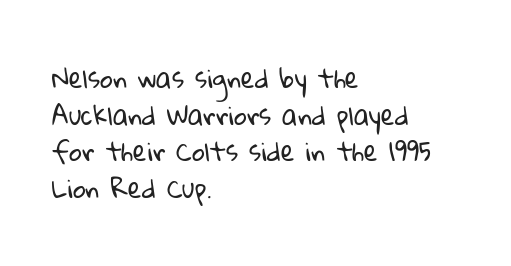
{"bold": "no", "underline": "no", "align": "left", "line_spacing": "normal", "line_spacing_ratio": 1.47, "letter_spacing": "normal", "letter_spacing_em": 0.0, "glyph_px": 25}
